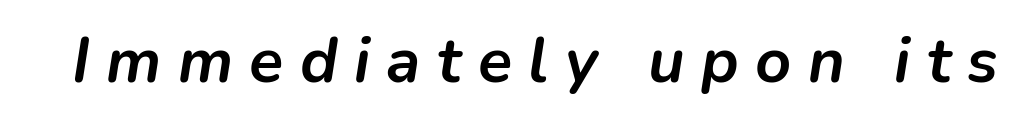
{"italic": "yes", "lean": "right", "slant_degrees": 9, "bold": "yes", "weight": "semibold", "width": "normal", "stroke_contrast": "low", "x_height": "medium", "monospaced": "no", "underline": "no", "letter_spacing": "wide", "letter_spacing_em": 0.26, "glyph_px": 63}
